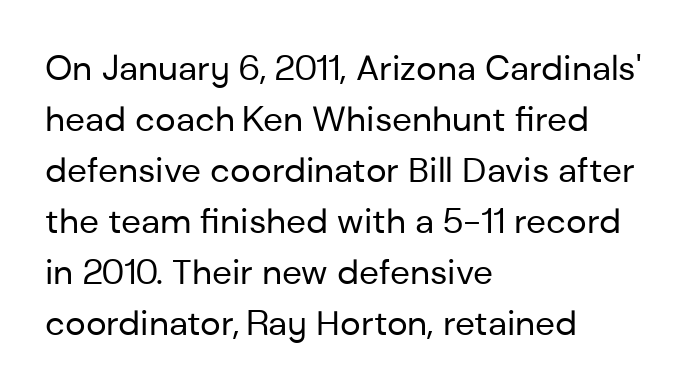
{"serif": "no", "italic": "no", "bold": "no", "weight": "regular", "width": "normal", "stroke_contrast": "low", "x_height": "medium", "monospaced": "no", "underline": "no", "align": "left", "line_spacing": "normal", "line_spacing_ratio": 1.46, "letter_spacing": "normal", "letter_spacing_em": 0.0, "glyph_px": 35}
